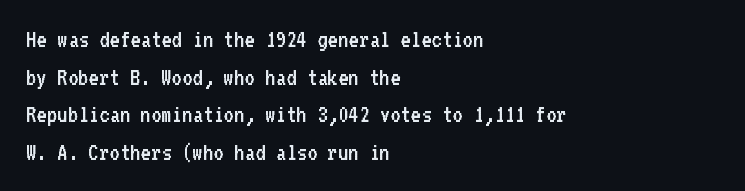
The face used here is rendered with its standard letterfit. Just letters on the line, the space beneath them empty. Caption: face not bold, strokes unweighted. Line spacing here is normal.
